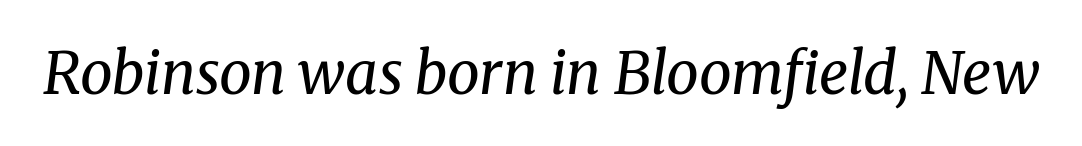
{"serif": "yes", "italic": "yes", "lean": "right", "slant_degrees": 8, "bold": "no", "weight": "regular", "width": "normal", "stroke_contrast": "medium", "x_height": "medium", "monospaced": "no", "underline": "no", "letter_spacing": "normal", "letter_spacing_em": 0.0, "glyph_px": 58}
